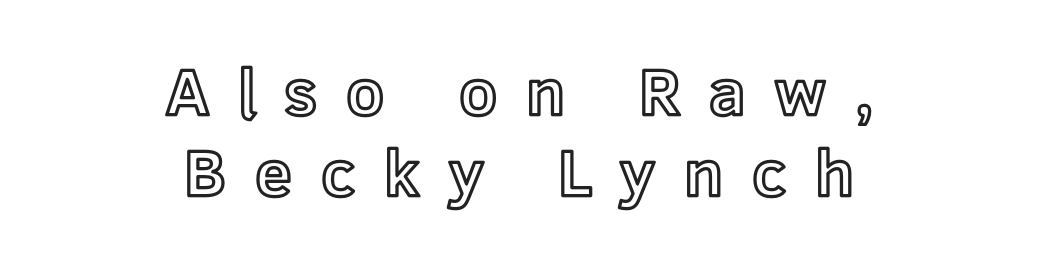
The image shows 66 px text type, upright; set centered, line spacing 1.22x, unusually wide letter spacing (+0.44 em), not underlined; a medium x-height.
